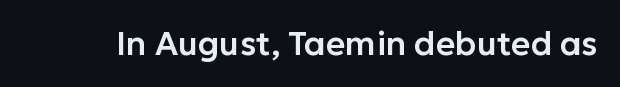
{"serif": "no", "italic": "no", "width": "normal", "stroke_contrast": "low", "x_height": "medium", "monospaced": "no", "underline": "no", "letter_spacing": "normal", "letter_spacing_em": 0.0, "glyph_px": 33}
